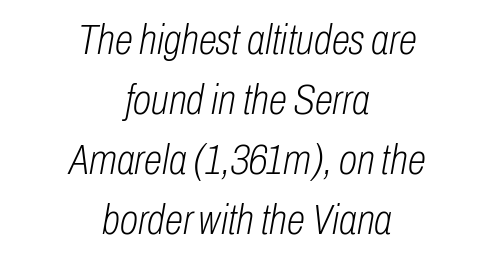
The weight would be labelled regular, book, light, or lighter still. The typesetter chose a symmetrical, centered arrangement here. Each new line begins a customary step beneath the previous one. Think of a printed novel: that variable character pitch is what you see here. These lines were composed using italics. Type without underlining.
